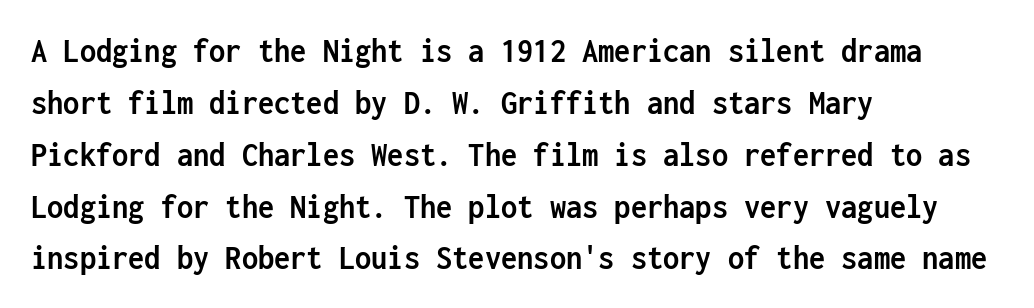
The image shows 36 px semibold, condensed sans-serif type, upright, monospaced; set left-aligned, normal line spacing (1.44x), normal letter spacing, not underlined; low stroke contrast and a medium x-height.
